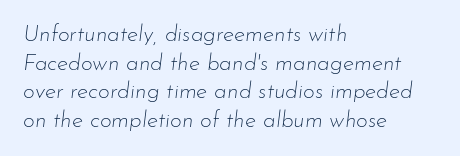
The image shows 23 px text type, italic (leaning right); set left-aligned, line spacing 1.24x, normal letter spacing, not underlined.
